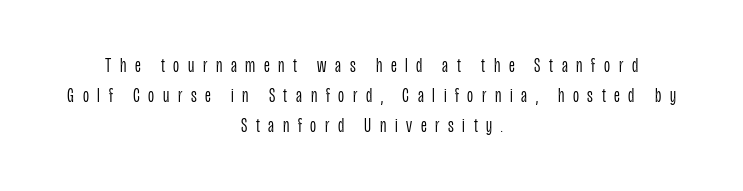
Q: Is the text bold? A: No.
Q: Is the text italic (slanted)? A: No, it is upright.
Q: Is the text underlined? A: No.
Q: How is the paragraph aligned? A: Centered.
Q: Is the spacing between letters normal or unusually wide? A: Unusually wide.
Q: Is the spacing between lines tight, normal or loose? A: Normal.
